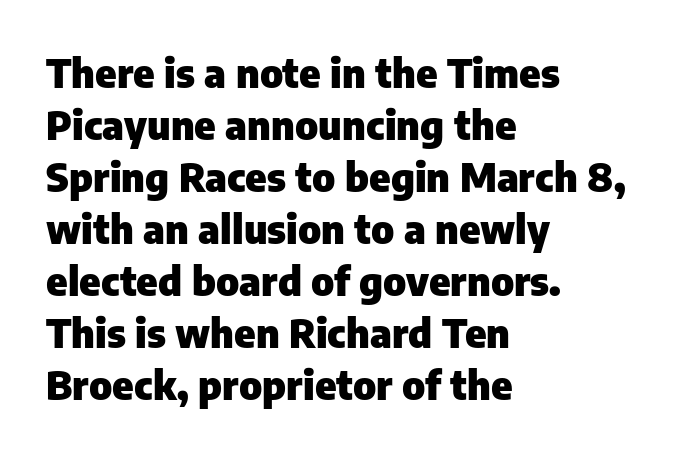
{"serif": "no", "italic": "no", "bold": "yes", "weight": "heavy", "width": "normal", "stroke_contrast": "low", "x_height": "medium", "monospaced": "no", "underline": "no", "align": "left", "line_spacing": "normal", "line_spacing_ratio": 1.3, "letter_spacing": "normal", "letter_spacing_em": 0.0, "glyph_px": 40}
